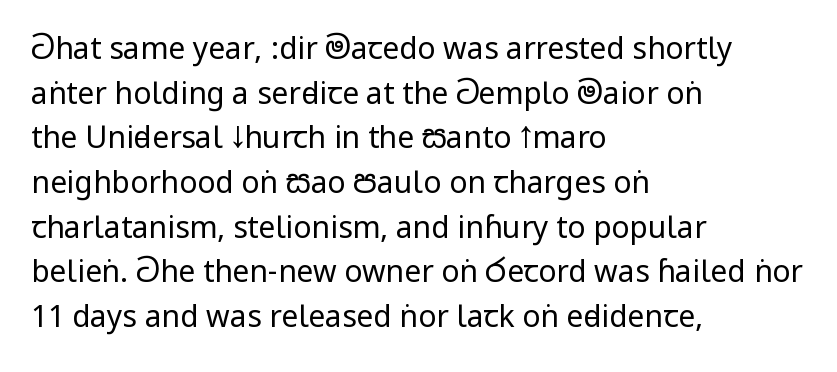
{"serif": "no", "italic": "no", "bold": "no", "weight": "regular", "width": "condensed", "stroke_contrast": "low", "underline": "no", "align": "left", "line_spacing": "normal", "line_spacing_ratio": 1.49, "letter_spacing": "normal", "letter_spacing_em": 0.0, "glyph_px": 30}
